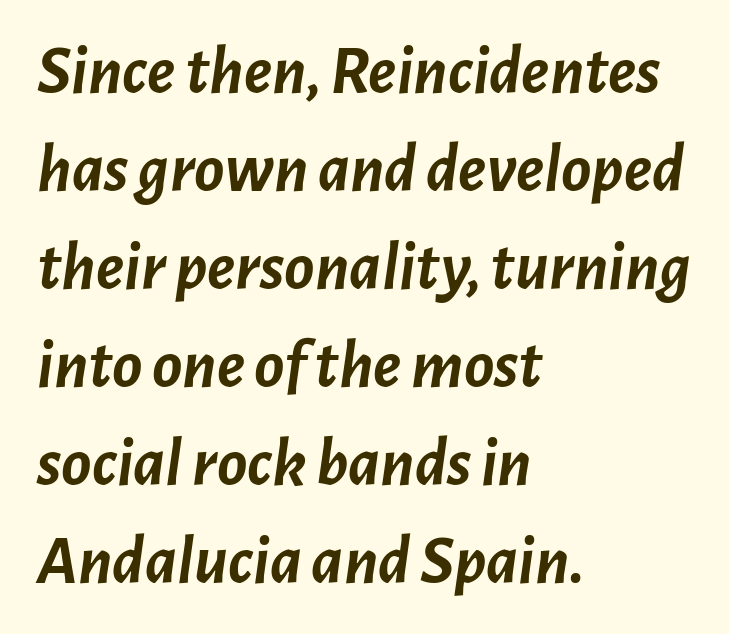
{"italic": "yes", "lean": "right", "slant_degrees": 7, "bold": "yes", "weight": "semibold", "width": "normal", "stroke_contrast": "low", "x_height": "medium", "monospaced": "no", "underline": "no", "align": "left", "line_spacing": "normal", "line_spacing_ratio": 1.4, "letter_spacing": "normal", "letter_spacing_em": 0.0, "glyph_px": 70}
